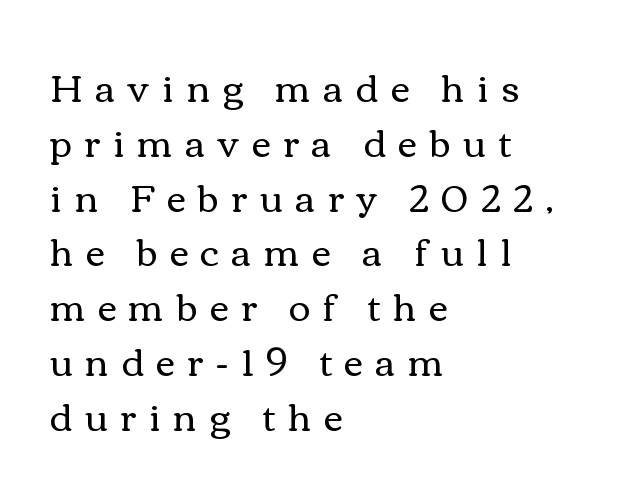
Q: Is the text bold? A: No.
Q: Is the text italic (slanted)? A: No, it is upright.
Q: Is the text underlined? A: No.
Q: How is the paragraph aligned? A: Left-aligned.
Q: Is the spacing between letters normal or unusually wide? A: Unusually wide.
Q: Is the spacing between lines tight, normal or loose? A: Normal.
Q: Width (condensed, normal, or wide)? A: Wide.
Q: Stroke contrast? A: Medium.
Q: x-height? A: Medium.
Q: Monospaced? A: No.
